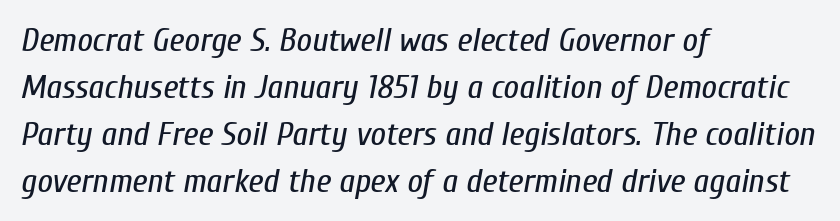
{"italic": "yes", "lean": "right", "slant_degrees": 10, "bold": "no", "weight": "regular", "width": "condensed", "stroke_contrast": "low", "x_height": "medium", "monospaced": "no", "underline": "no", "align": "left", "line_spacing": "normal", "line_spacing_ratio": 1.38, "letter_spacing": "normal", "letter_spacing_em": 0.0, "glyph_px": 34}
